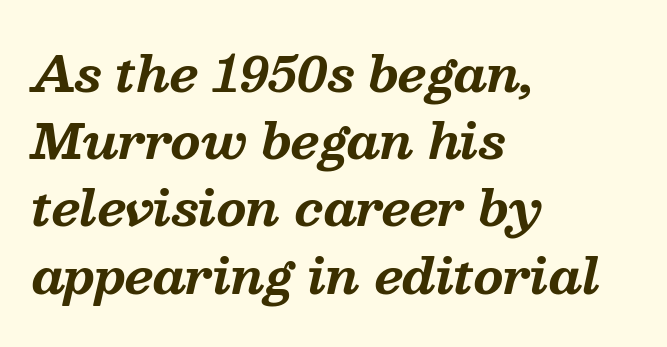
Q: Is the text bold? A: Yes.
Q: Is the text italic (slanted)? A: Yes, it leans right by about 13 degrees.
Q: Is the typeface a serif or a sans-serif typeface? A: Serif.
Q: Is the text underlined? A: No.
Q: How is the paragraph aligned? A: Left-aligned.
Q: Is the spacing between letters normal or unusually wide? A: Normal.
Q: Is the spacing between lines tight, normal or loose? A: Normal.
Q: Width (condensed, normal, or wide)? A: Normal.
Q: Stroke contrast? A: Medium.
Q: x-height? A: Medium.
Q: Monospaced? A: No.
